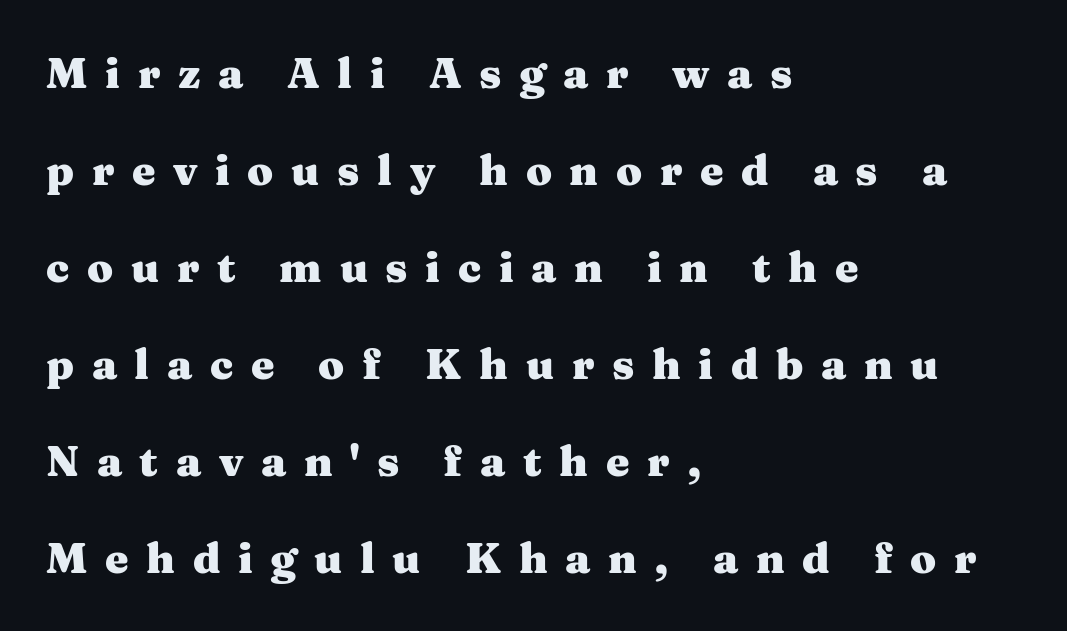
The image shows 42 px heavy, wide serif type, upright; set left-aligned, loose line spacing (2.31x), unusually wide letter spacing (+0.42 em), not underlined; medium stroke contrast and a medium x-height.
